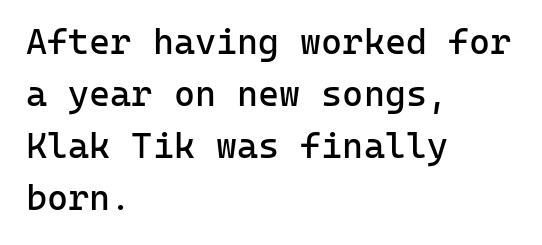
The image shows 36 px regular-weight sans-serif type, upright, monospaced; set left-aligned, normal line spacing (1.44x), normal letter spacing, not underlined; low stroke contrast and a medium x-height.
